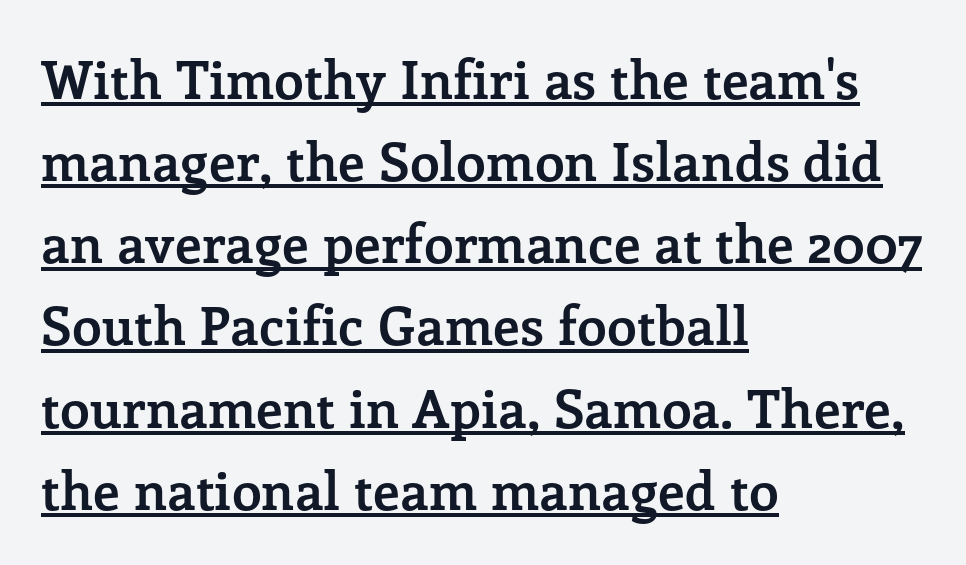
The image shows 53 px semibold serif type, upright; set left-aligned, normal line spacing (1.55x), normal letter spacing, underlined; low stroke contrast and a medium x-height.
